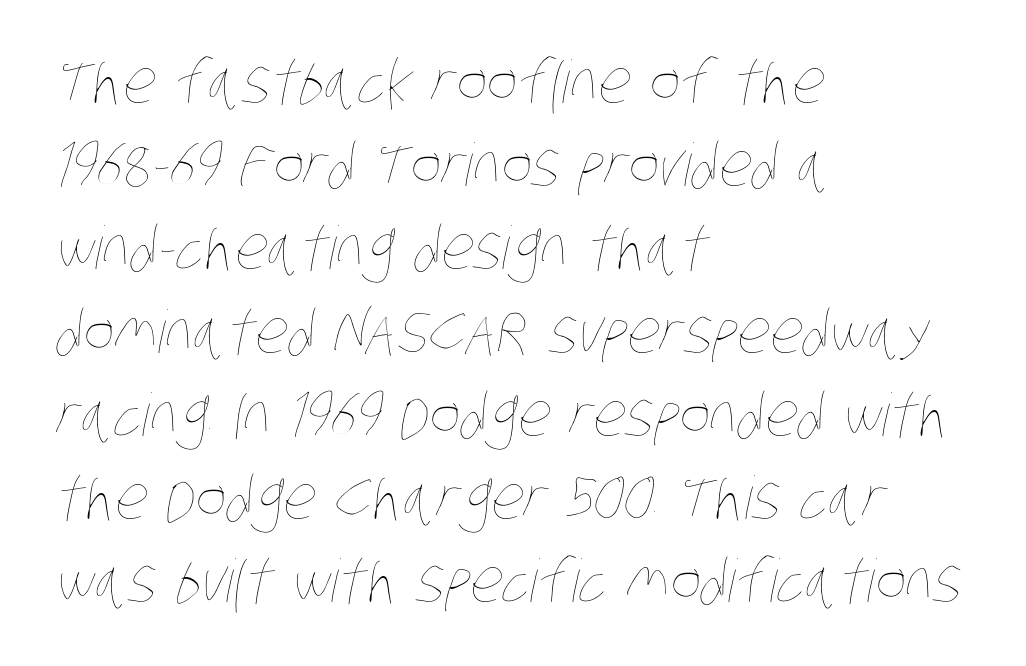
These glyphs show unthickened strokes, regular width or finer. One-word summary of the alignment: left. The passage shown is typed in a proportional face where columns would drift. Letters rest on an invisible, unmarked baseline.
